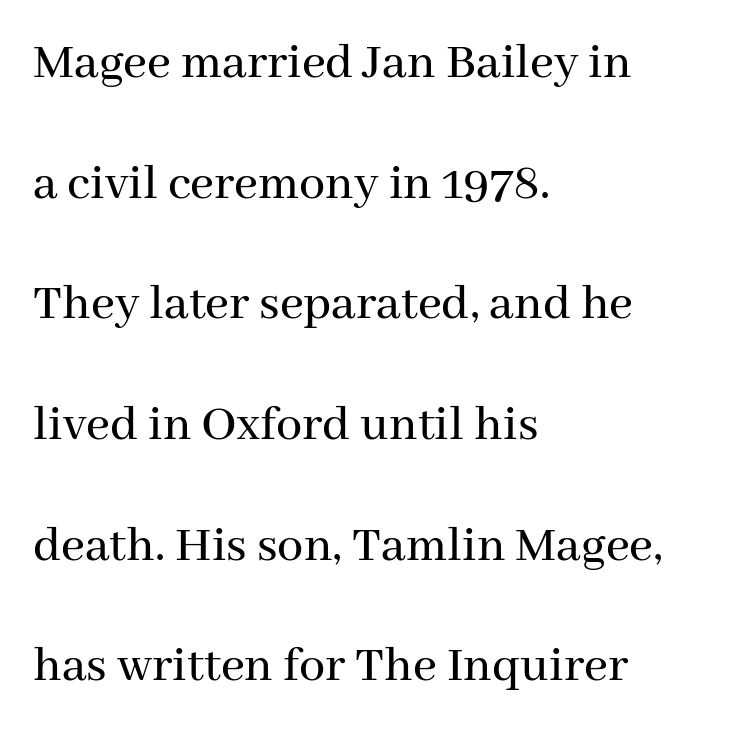
Notice how the stems are strictly vertical — no italics here. Look at the tracking — it's just the regular setting, nothing added. This sample has the flowing, uneven cadence of proportional lettering. The space directly below the letters is spotless. Layout note: lines flush left.
